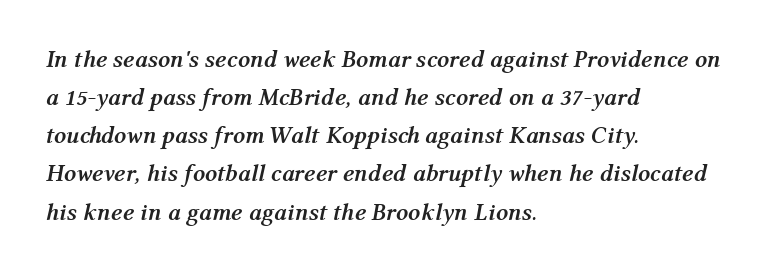
Q: Is the text bold? A: Yes.
Q: Is the text italic (slanted)? A: Yes, it leans right by about 12 degrees.
Q: Is the text underlined? A: No.
Q: How is the paragraph aligned? A: Left-aligned.
Q: Is the spacing between letters normal or unusually wide? A: Normal.
Q: Is the spacing between lines tight, normal or loose? A: Normal.
